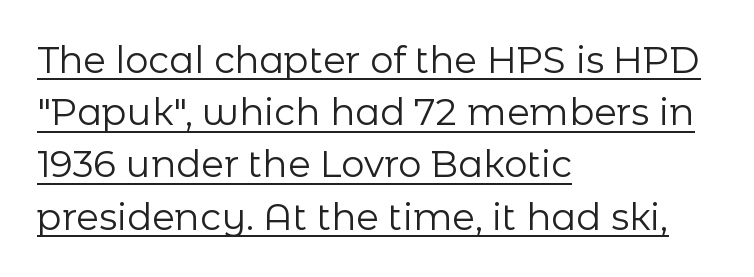
This is the regular roman posture of the typeface. Character widths vary here, with narrow letters taking less room than wide ones. A typographer would call this underscored text. Vertically, the passage feels balanced, rows spaced as you'd expect. Typographically, this falls in the sans-serif category. The weight tops out at a normal text grade.
